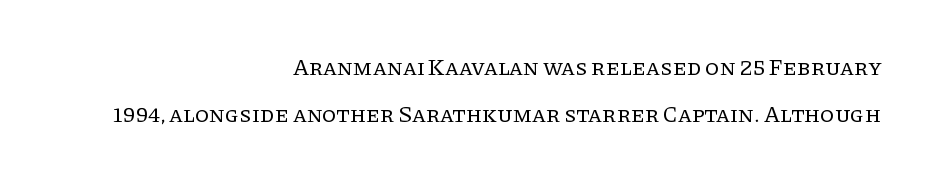
{"italic": "no", "bold": "no", "underline": "no", "align": "right", "line_spacing": "loose", "line_spacing_ratio": 2.06, "letter_spacing": "normal", "letter_spacing_em": 0.0, "glyph_px": 23}
